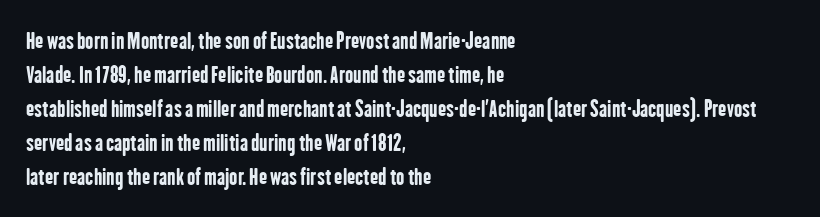
Underline: absent. Default kerning and tracking; the words read as compact shapes. Successive baselines arrive at the customary interval. You can tell it's not italic because the verticals are truly vertical. One-word summary of the alignment: left. These lines carry a lot of weight — the face is fully bold.
